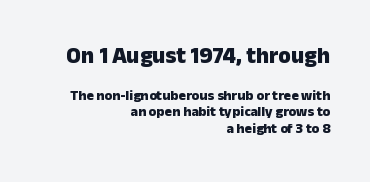
The image shows 23 px bold type, upright; set right-aligned, line spacing 1.19x, normal letter spacing, not underlined; the first (top) block is 1.64x larger.
